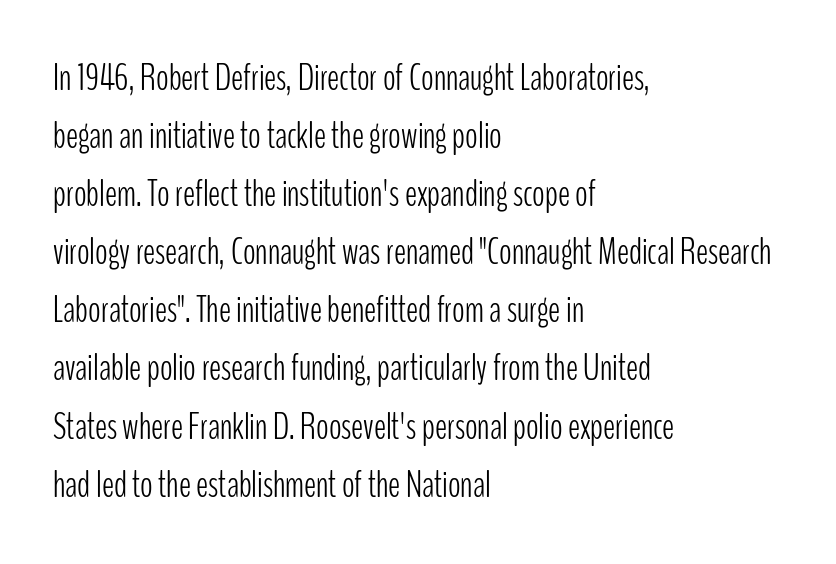
{"serif": "no", "italic": "no", "bold": "no", "weight": "light", "width": "condensed", "stroke_contrast": "low", "x_height": "medium", "monospaced": "no", "underline": "no", "align": "left", "line_spacing": "normal", "line_spacing_ratio": 1.57, "letter_spacing": "normal", "letter_spacing_em": 0.0, "glyph_px": 37}
